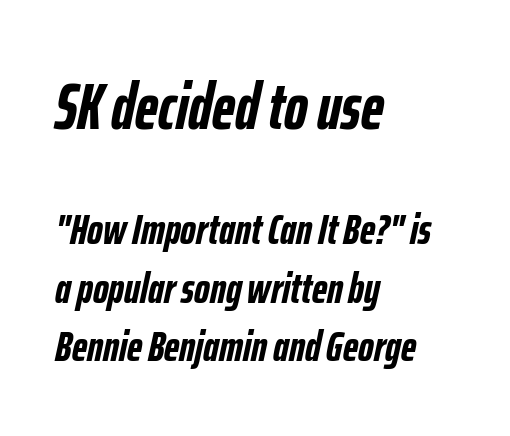
Q: Is the text bold? A: Yes.
Q: Is the text italic (slanted)? A: Yes, it leans right by about 12 degrees.
Q: Is the text underlined? A: No.
Q: How is the paragraph aligned? A: Left-aligned.
Q: Is the spacing between letters normal or unusually wide? A: Normal.
Q: Is the spacing between lines tight, normal or loose? A: Normal.
Q: Which block of text is set in a larger size, the first (top) or the second (bottom)? A: The first (top) one.
Q: Width (condensed, normal, or wide)? A: Condensed.
Q: Stroke contrast? A: Low.
Q: x-height? A: Medium.
Q: Monospaced? A: No.
